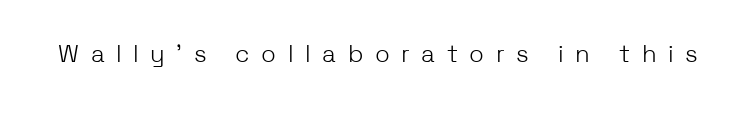
The image shows 24 px text type, upright; set unusually wide letter spacing (+0.48 em), not underlined.
